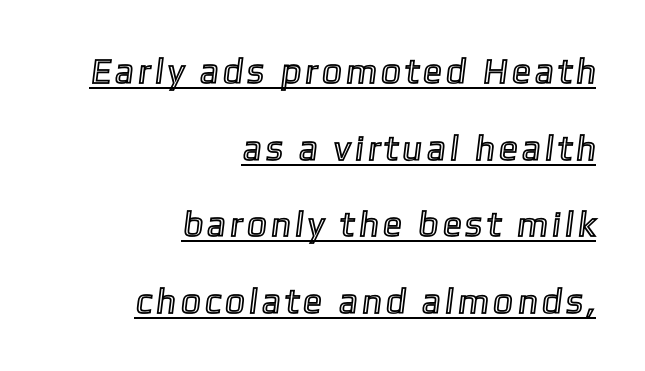
You could not count columns in this text — the font is proportionally spaced. Vertical spacing — loose. Has an underline been added? It has. A student would call this right alignment; a typographer would say flush right, rag left.
